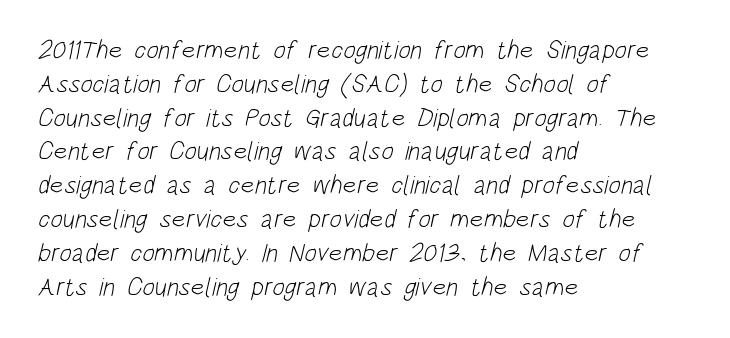
Heaviness? Minimal to ordinary, like unemphasized prose. The lines sit at an ordinary, default distance from one another. Nobody touched the tracking dial on this one. Line beginnings align vertically; line endings do not.
